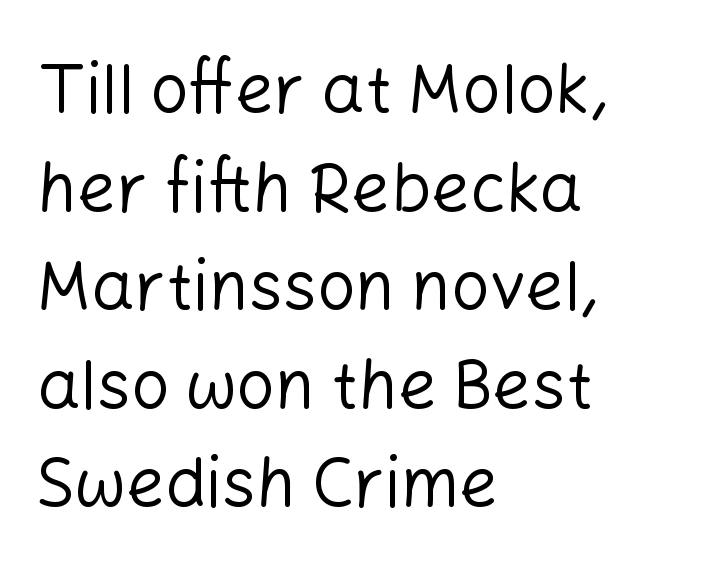
{"serif": "no", "italic": "no", "bold": "no", "weight": "regular", "width": "normal", "stroke_contrast": "low", "x_height": "medium", "monospaced": "no", "underline": "no", "align": "left", "line_spacing": "normal", "line_spacing_ratio": 1.45, "letter_spacing": "normal", "letter_spacing_em": 0.0, "glyph_px": 68}
